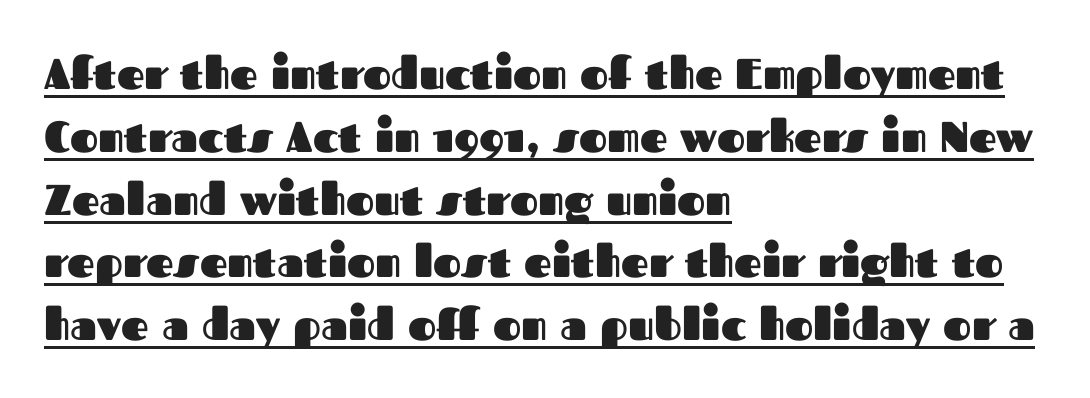
The image shows 43 px heavy sans-serif type, upright; set left-aligned, normal line spacing (1.46x), normal letter spacing, underlined; medium stroke contrast and a medium x-height.
